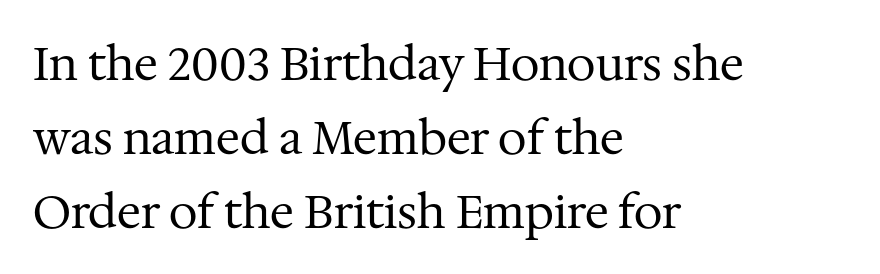
Q: Is the text bold? A: No.
Q: Is the text italic (slanted)? A: No, it is upright.
Q: Is the typeface a serif or a sans-serif typeface? A: Serif.
Q: Is the text underlined? A: No.
Q: How is the paragraph aligned? A: Left-aligned.
Q: Is the spacing between letters normal or unusually wide? A: Normal.
Q: Is the spacing between lines tight, normal or loose? A: Normal.
Q: Width (condensed, normal, or wide)? A: Normal.
Q: Stroke contrast? A: Medium.
Q: x-height? A: Medium.
Q: Monospaced? A: No.
